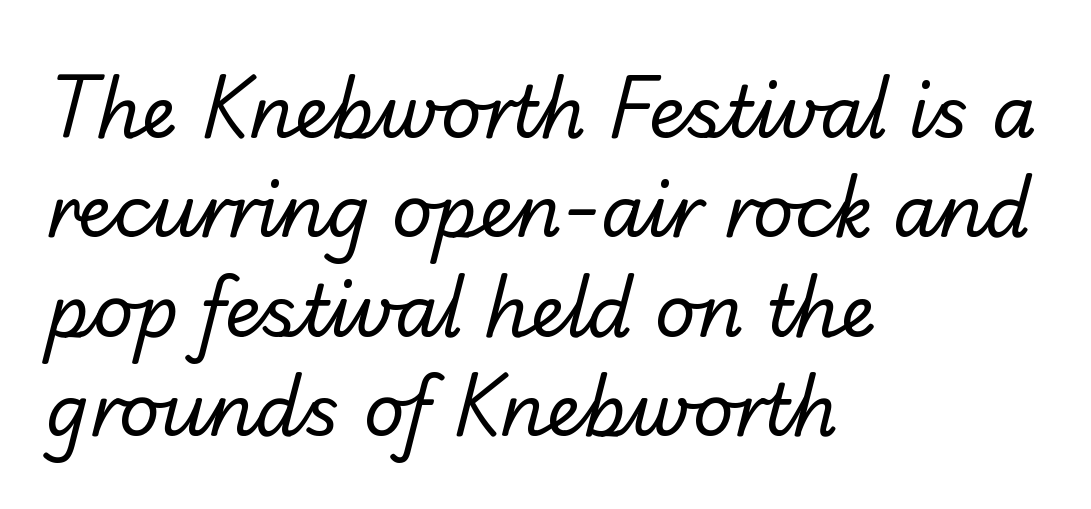
The image shows 71 px regular-weight sans-serif type; set left-aligned, normal line spacing (1.4x), normal letter spacing, not underlined; low stroke contrast and a small x-height.
